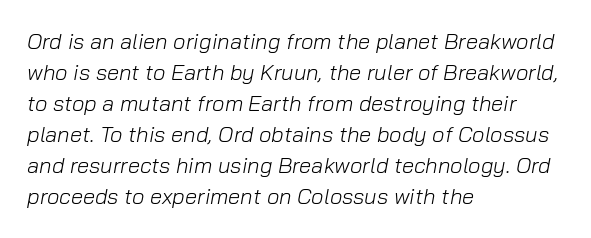
The image shows 22 px text type, italic (leaning right); set left-aligned, normal line spacing (1.41x), normal letter spacing, not underlined.
